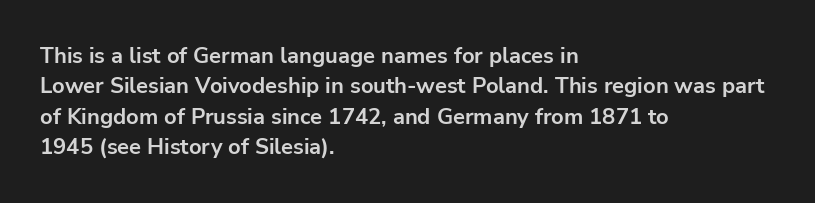
{"italic": "no", "bold": "yes", "underline": "no", "align": "left", "line_spacing": "normal", "line_spacing_ratio": 1.38, "letter_spacing": "normal", "letter_spacing_em": 0.0, "glyph_px": 22}
